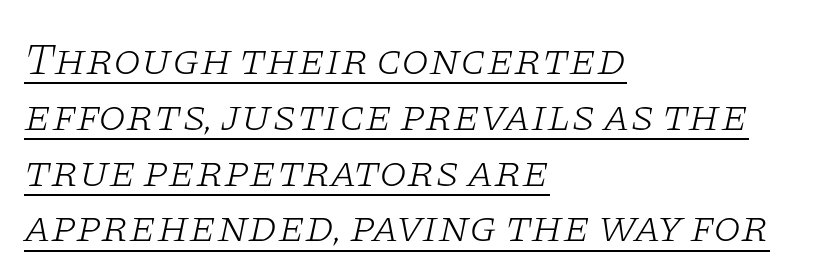
Caption: face not bold, strokes unweighted. The passage shown is typed in a proportional face where columns would drift. Spacing between characters is what you'd get straight out of the box. You can tell it's italic because the verticals aren't actually vertical. Line beginnings align vertically; line endings do not.
